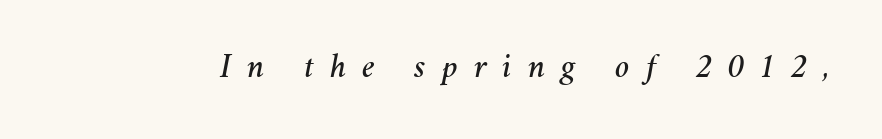
{"italic": "yes", "lean": "right", "slant_degrees": 11, "width": "normal", "stroke_contrast": "medium", "x_height": "medium", "monospaced": "no", "underline": "no", "letter_spacing": "wide", "letter_spacing_em": 0.47, "glyph_px": 34}
